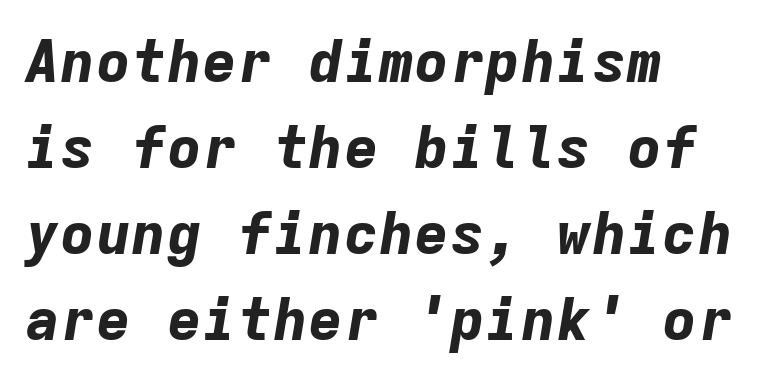
Q: Is the text bold? A: Yes.
Q: Is the text italic (slanted)? A: Yes, it leans right by about 9 degrees.
Q: Is the text underlined? A: No.
Q: How is the paragraph aligned? A: Left-aligned.
Q: Is the spacing between letters normal or unusually wide? A: Normal.
Q: Is the spacing between lines tight, normal or loose? A: Normal.
Q: Width (condensed, normal, or wide)? A: Normal.
Q: Stroke contrast? A: Low.
Q: x-height? A: Medium.
Q: Monospaced? A: Yes.
